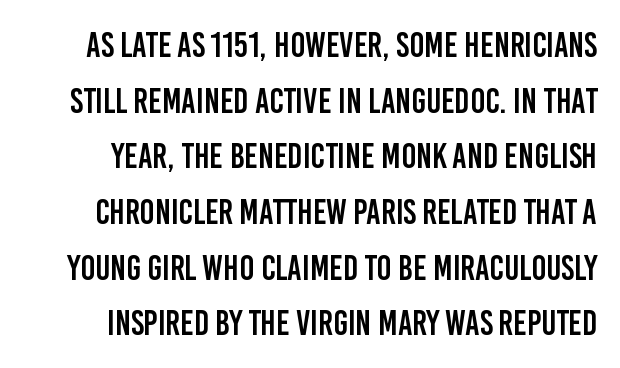
The type family on display is of the sans-serif kind. A typesetter would call this proportional, since set widths differ per character. A typesetter would call this zero additional tracking. Each new line begins a customary step beneath the previous one. Unmarked baselines from the first word to the last. The typography opts for an upright posture over an oblique one.
